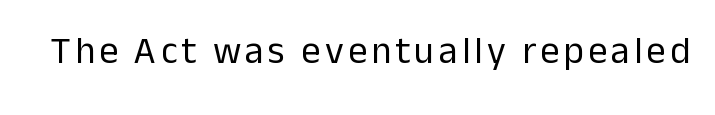
The image shows 38 px regular-weight sans-serif type, upright; set not underlined; low stroke contrast and a medium x-height.
